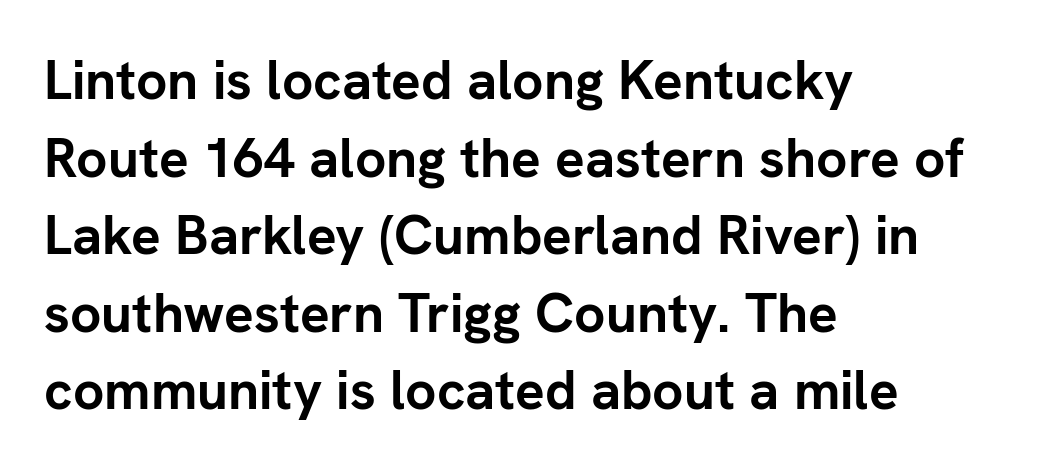
The image shows 55 px semibold sans-serif type, upright; set left-aligned, normal line spacing (1.41x), normal letter spacing, not underlined; low stroke contrast and a medium x-height.
